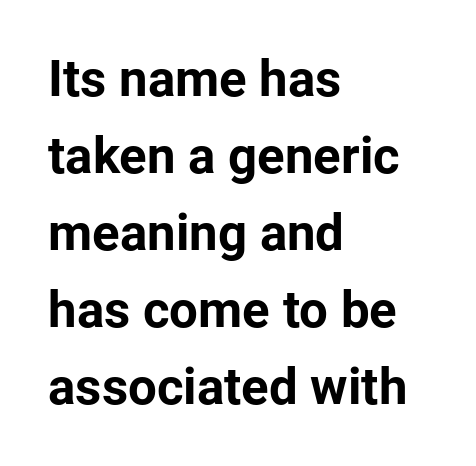
Q: Is the text bold? A: Yes.
Q: Is the text italic (slanted)? A: No, it is upright.
Q: Is the typeface a serif or a sans-serif typeface? A: Sans-serif.
Q: Is the text underlined? A: No.
Q: How is the paragraph aligned? A: Left-aligned.
Q: Is the spacing between letters normal or unusually wide? A: Normal.
Q: Is the spacing between lines tight, normal or loose? A: Normal.
Q: Width (condensed, normal, or wide)? A: Normal.
Q: Stroke contrast? A: Low.
Q: x-height? A: Medium.
Q: Monospaced? A: No.
